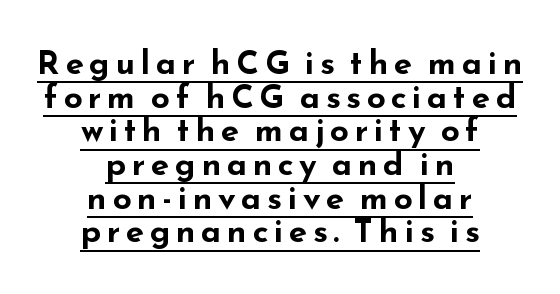
The image shows 33 px bold, wide sans-serif type, upright; set centered, tight line spacing (1.02x), underlined; low stroke contrast and a small x-height.
